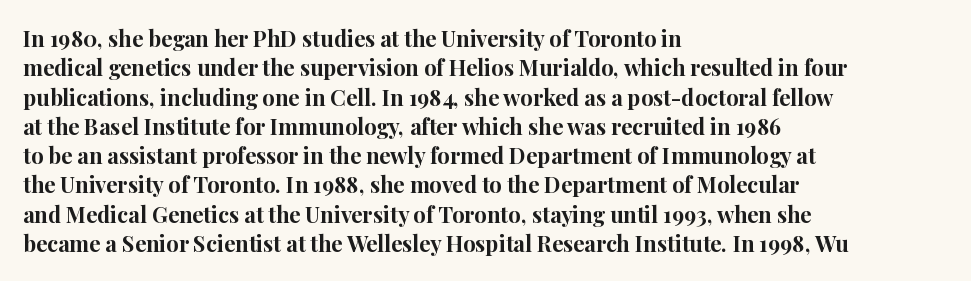
Every character sits straight up, as roman type does. Visually the block forms a straight wall on the left and a jagged coastline on the right. I'd describe the lettering as bold — thick and assertive. Unmarked baselines from the first word to the last.
